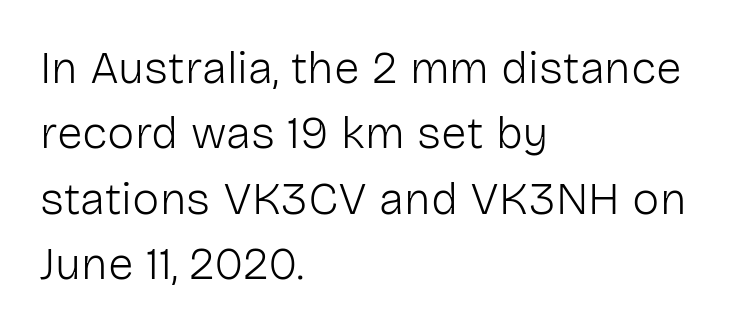
Q: Is the text bold? A: No.
Q: Is the text italic (slanted)? A: No, it is upright.
Q: Is the typeface a serif or a sans-serif typeface? A: Sans-serif.
Q: Is the text underlined? A: No.
Q: How is the paragraph aligned? A: Left-aligned.
Q: Is the spacing between letters normal or unusually wide? A: Normal.
Q: Is the spacing between lines tight, normal or loose? A: Normal.
Q: Width (condensed, normal, or wide)? A: Normal.
Q: Stroke contrast? A: Low.
Q: x-height? A: Medium.
Q: Monospaced? A: No.
